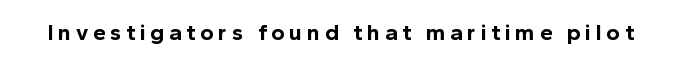
Q: Is the text bold? A: Yes.
Q: Is the text italic (slanted)? A: No, it is upright.
Q: Is the text underlined? A: No.
Q: Is the spacing between letters normal or unusually wide? A: Unusually wide.
